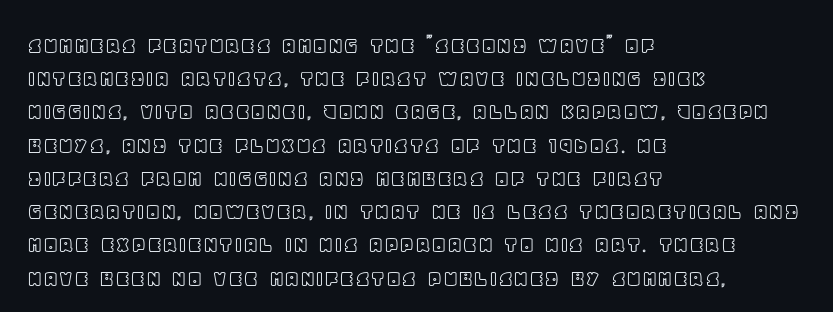
Students, observe: this is what conventionally led text looks like. Look at the tracking — it's just the regular setting, nothing added. The paragraph has a hard left edge and a soft right edge. Check under the words: just untouched page. The lettering holds an erect, upright posture throughout.
